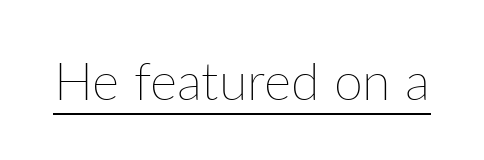
Q: Is the text bold? A: No.
Q: Is the text italic (slanted)? A: No, it is upright.
Q: Is the text underlined? A: Yes.
Q: Is the spacing between letters normal or unusually wide? A: Normal.
Q: Width (condensed, normal, or wide)? A: Normal.
Q: Stroke contrast? A: Low.
Q: x-height? A: Medium.
Q: Monospaced? A: No.
